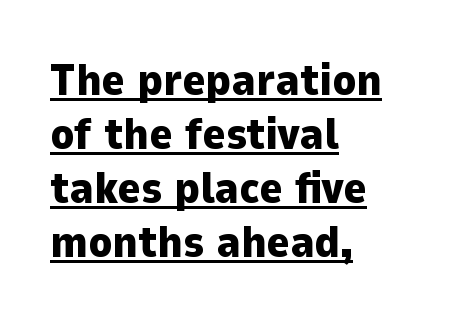
Typeset ragged right — the left edge is the straight one. Has an underline been added? It has. In terms of letterform style, serifs are entirely absent. Spacing verdict: proportional, widths tailored to each character. You could call the tracking neutral — neither tight nor loose.
